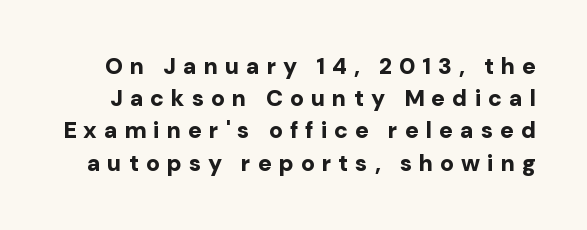
The image shows 23 px bold type, upright; set normal line spacing (1.4x), unusually wide letter spacing (+0.3 em), not underlined.
